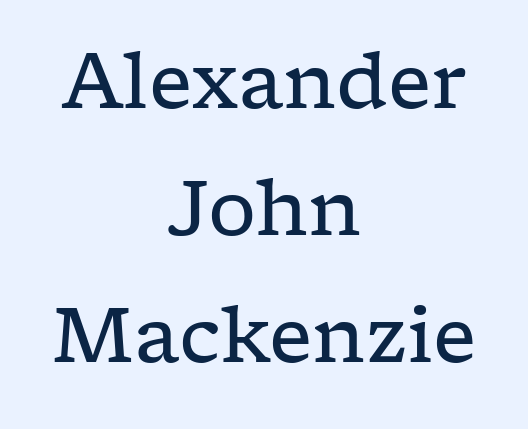
Q: Is the text bold? A: No.
Q: Is the text italic (slanted)? A: No, it is upright.
Q: Is the typeface a serif or a sans-serif typeface? A: Serif.
Q: Is the text underlined? A: No.
Q: How is the paragraph aligned? A: Centered.
Q: Is the spacing between letters normal or unusually wide? A: Normal.
Q: Is the spacing between lines tight, normal or loose? A: Normal.
Q: Width (condensed, normal, or wide)? A: Wide.
Q: Stroke contrast? A: Low.
Q: x-height? A: Medium.
Q: Monospaced? A: No.
